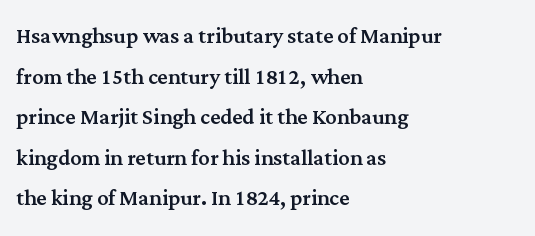
{"serif": "yes", "italic": "no", "width": "normal", "stroke_contrast": "medium", "x_height": "medium", "monospaced": "no", "underline": "no", "align": "left", "line_spacing": "normal", "line_spacing_ratio": 1.45, "letter_spacing": "normal", "letter_spacing_em": 0.0, "glyph_px": 28}
